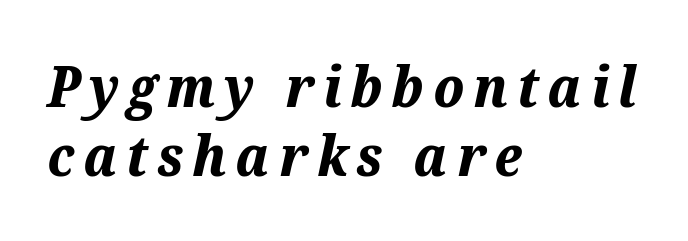
{"italic": "yes", "lean": "right", "slant_degrees": 12, "bold": "yes", "weight": "bold", "width": "normal", "stroke_contrast": "medium", "x_height": "medium", "monospaced": "no", "underline": "no", "align": "left", "line_spacing_ratio": 1.24, "glyph_px": 56}
